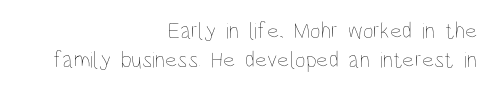
Typeset ragged left — the right edge is the straight one. Check under the words: just untouched page. Ink coverage per letter is moderate at most. Italic? Not at all — the glyphs are vertical.
